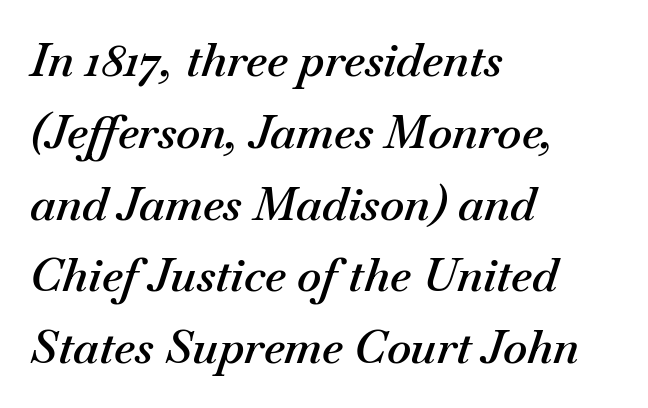
{"italic": "yes", "lean": "right", "slant_degrees": 18, "bold": "semi", "weight": "semibold", "width": "normal", "stroke_contrast": "medium", "x_height": "small", "monospaced": "no", "underline": "no", "align": "left", "line_spacing": "normal", "line_spacing_ratio": 1.56, "letter_spacing": "normal", "letter_spacing_em": 0.0, "glyph_px": 46}
